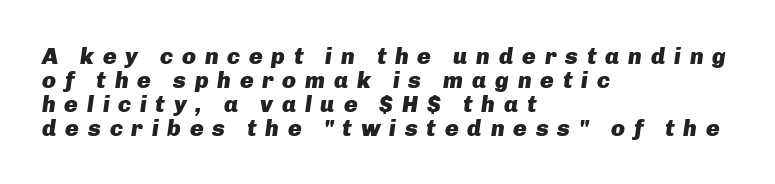
Q: Is the text bold? A: Yes.
Q: Is the text italic (slanted)? A: Yes, it leans right by about 8 degrees.
Q: Is the text underlined? A: No.
Q: How is the paragraph aligned? A: Left-aligned.
Q: Is the spacing between letters normal or unusually wide? A: Unusually wide.
Q: Is the spacing between lines tight, normal or loose? A: Tight.
